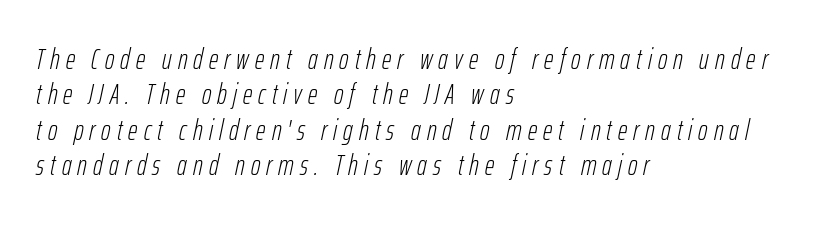
The image shows 29 px light, condensed type, italic (leaning right); set left-aligned, line spacing 1.22x, unusually wide letter spacing (+0.21 em), not underlined; low stroke contrast and a medium x-height.
